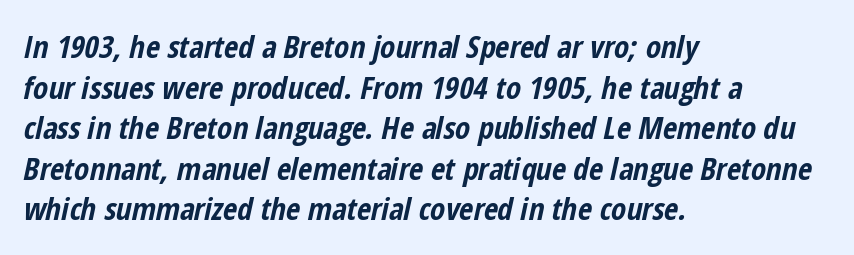
How heavy is the stroke? Heavy — this is a bold. A typesetter would call this leading conventional body-copy spacing. A typesetter would call this proportional, since set widths differ per character. Descenders are the only things crossing below the line. In terms of letterspacing, this is plain default setting. Teacher's note: observe the even left margin — that is flush-left alignment.
